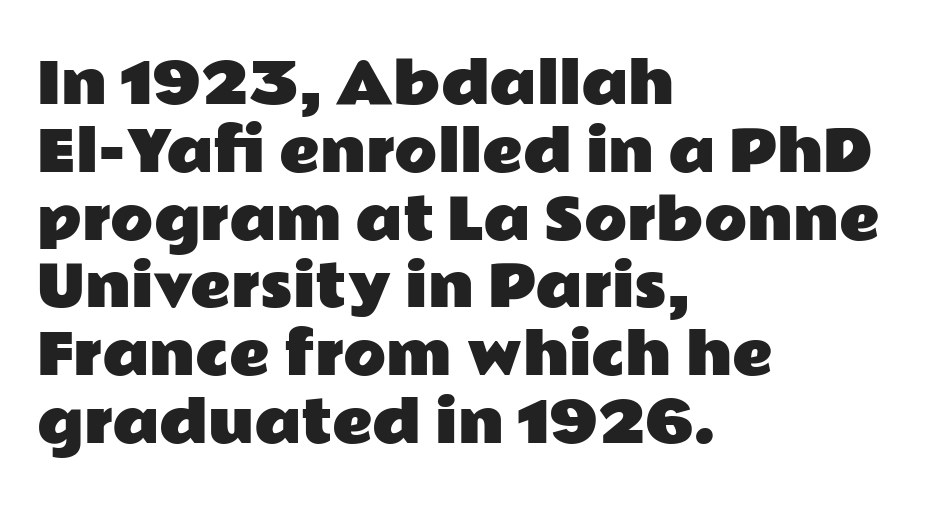
Q: Is the text italic (slanted)? A: No, it is upright.
Q: Is the typeface a serif or a sans-serif typeface? A: Sans-serif.
Q: Is the text underlined? A: No.
Q: How is the paragraph aligned? A: Left-aligned.
Q: Is the spacing between letters normal or unusually wide? A: Normal.
Q: Width (condensed, normal, or wide)? A: Wide.
Q: Stroke contrast? A: Low.
Q: x-height? A: Medium.
Q: Monospaced? A: No.
